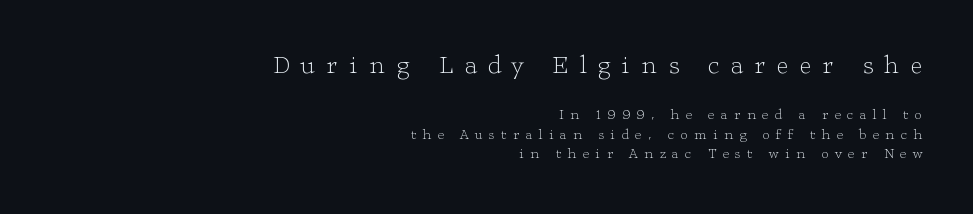
Q: Is the text bold? A: No.
Q: Is the text italic (slanted)? A: No, it is upright.
Q: Is the text underlined? A: No.
Q: How is the paragraph aligned? A: Right-aligned.
Q: Is the spacing between letters normal or unusually wide? A: Unusually wide.
Q: Is the spacing between lines tight, normal or loose? A: Normal.
Q: Which block of text is set in a larger size, the first (top) or the second (bottom)? A: The first (top) one.
